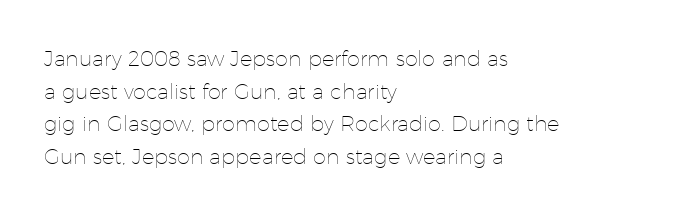
Q: Is the text bold? A: No.
Q: Is the text italic (slanted)? A: No, it is upright.
Q: Is the text underlined? A: No.
Q: How is the paragraph aligned? A: Left-aligned.
Q: Is the spacing between letters normal or unusually wide? A: Normal.
Q: Is the spacing between lines tight, normal or loose? A: Normal.
